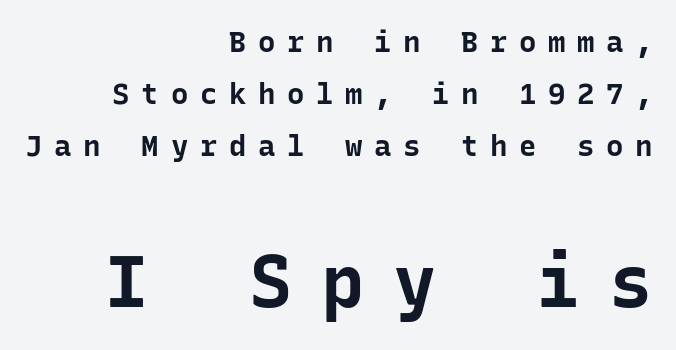
The image shows 72 px bold sans-serif type, upright, monospaced; set right-aligned, line spacing 1.8x, unusually wide letter spacing (+0.4 em), not underlined; the second (bottom) block is 2.48x larger; low stroke contrast and a medium x-height.
